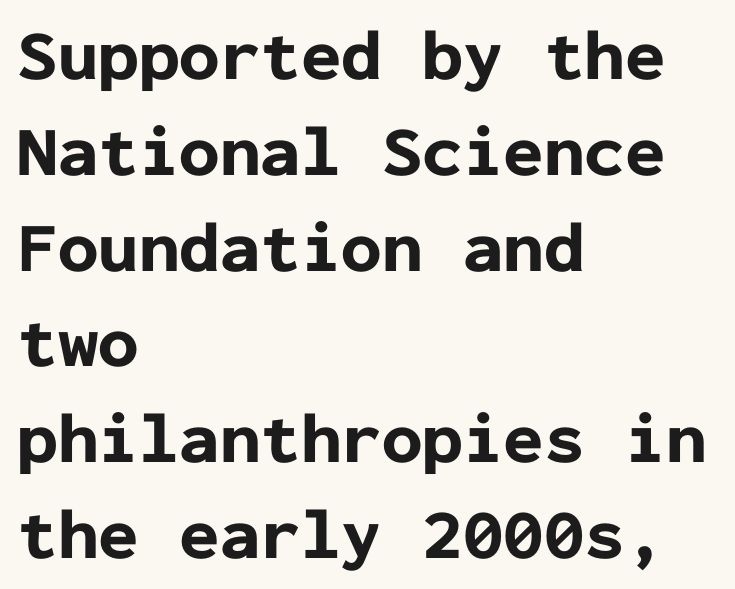
{"serif": "no", "italic": "no", "bold": "yes", "weight": "bold", "width": "normal", "stroke_contrast": "low", "x_height": "medium", "monospaced": "yes", "underline": "no", "align": "left", "line_spacing": "normal", "line_spacing_ratio": 1.33, "letter_spacing": "normal", "letter_spacing_em": 0.0, "glyph_px": 72}
